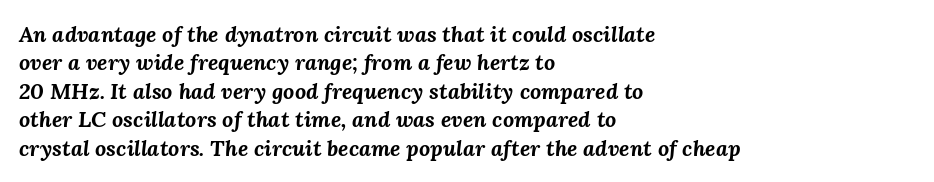
{"italic": "yes", "lean": "right", "slant_degrees": 3, "bold": "yes", "underline": "no", "align": "left", "line_spacing": "normal", "line_spacing_ratio": 1.29, "letter_spacing": "normal", "letter_spacing_em": 0.0, "glyph_px": 22}
